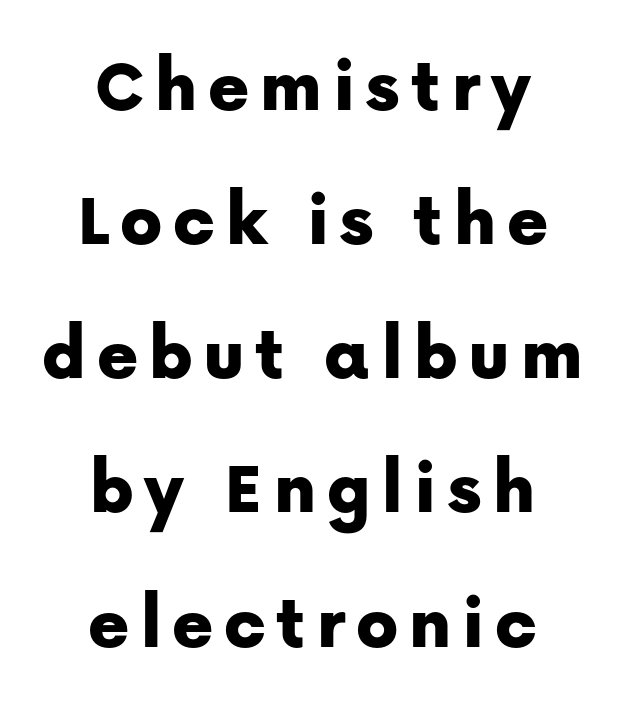
Q: Is the text italic (slanted)? A: No, it is upright.
Q: Is the typeface a serif or a sans-serif typeface? A: Sans-serif.
Q: Is the text underlined? A: No.
Q: How is the paragraph aligned? A: Centered.
Q: Width (condensed, normal, or wide)? A: Normal.
Q: Stroke contrast? A: Low.
Q: x-height? A: Medium.
Q: Monospaced? A: No.
